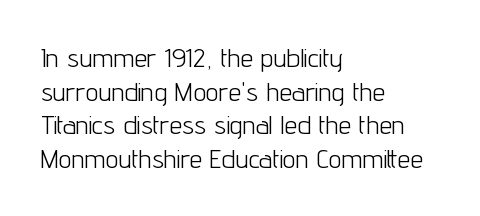
{"italic": "no", "bold": "no", "underline": "no", "align": "left", "line_spacing": "normal", "line_spacing_ratio": 1.29, "letter_spacing": "normal", "letter_spacing_em": 0.0, "glyph_px": 26}
